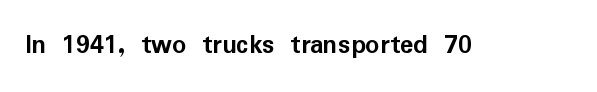
{"serif": "no", "italic": "no", "bold": "yes", "weight": "semibold", "width": "normal", "stroke_contrast": "low", "x_height": "medium", "monospaced": "no", "underline": "no", "letter_spacing": "normal", "letter_spacing_em": 0.0, "glyph_px": 28}
